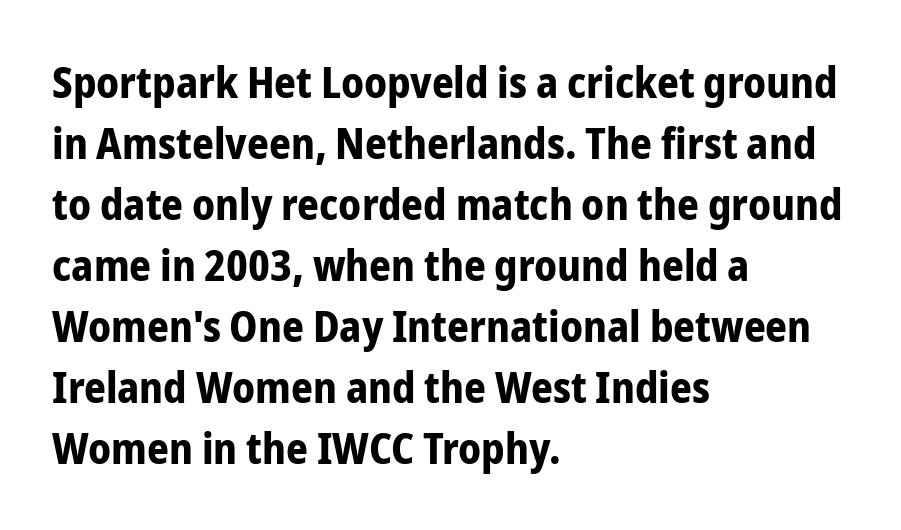
Every character sits straight up, as roman type does. Has an underline been added? It has not. The letters are bold, with thick, heavy strokes. Does extra space separate the letters? No, they use regular spacing. The designer went with a sans here, leaving each stem footless.
